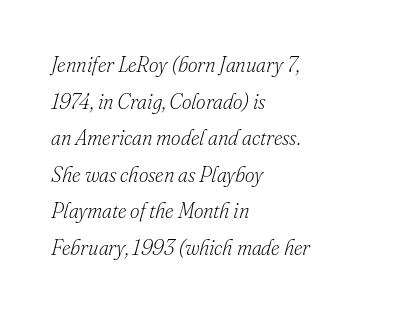
A student would call this left alignment; a typographer would say flush left, rag right. There is no visible air inserted between adjacent glyphs. Rendered with sloped, italic letterforms. Stems and bowls with no extra thickness — not bold. Honestly, there is no underline to notice here at all.
